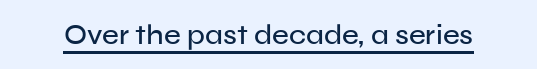
Q: Is the text italic (slanted)? A: No, it is upright.
Q: Is the typeface a serif or a sans-serif typeface? A: Sans-serif.
Q: Is the text underlined? A: Yes.
Q: Is the spacing between letters normal or unusually wide? A: Normal.
Q: Width (condensed, normal, or wide)? A: Normal.
Q: Stroke contrast? A: Low.
Q: x-height? A: Medium.
Q: Monospaced? A: No.
